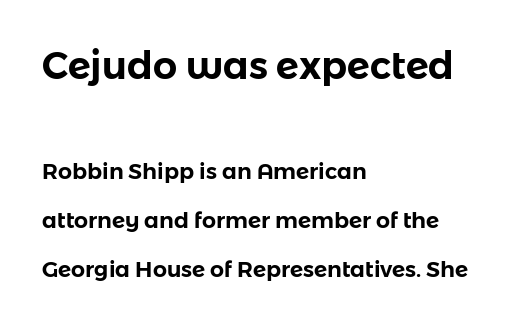
Q: Is the text italic (slanted)? A: No, it is upright.
Q: Is the typeface a serif or a sans-serif typeface? A: Sans-serif.
Q: Is the text underlined? A: No.
Q: How is the paragraph aligned? A: Left-aligned.
Q: Is the spacing between letters normal or unusually wide? A: Normal.
Q: Is the spacing between lines tight, normal or loose? A: Loose.
Q: Which block of text is set in a larger size, the first (top) or the second (bottom)? A: The first (top) one.
Q: Width (condensed, normal, or wide)? A: Normal.
Q: Stroke contrast? A: Low.
Q: x-height? A: Medium.
Q: Monospaced? A: No.
